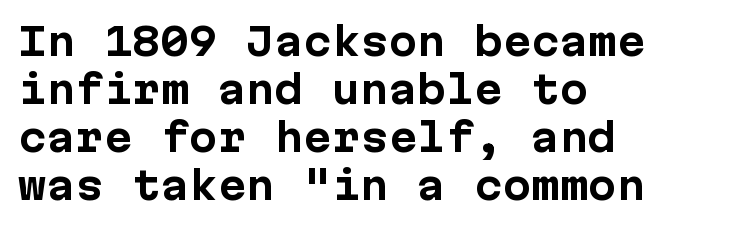
The image shows 38 px bold sans-serif type, upright; set left-aligned, normal line spacing (1.26x), normal letter spacing, not underlined; low stroke contrast and a medium x-height.
